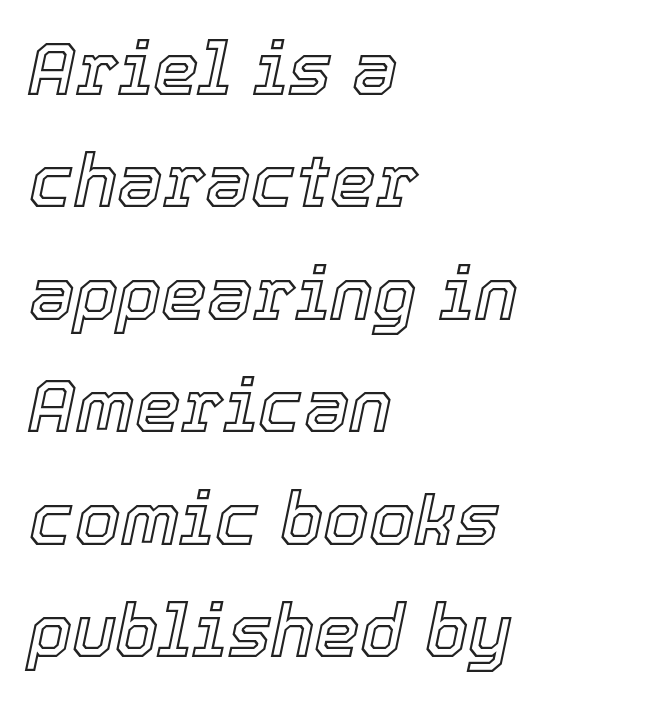
The baseline area is clear. Is this a fixed-width face? No — the glyphs have proportional, varying widths. The horizontal fit of the characters is conventional and even. Whoever set this chose a conventional vertical rhythm.
